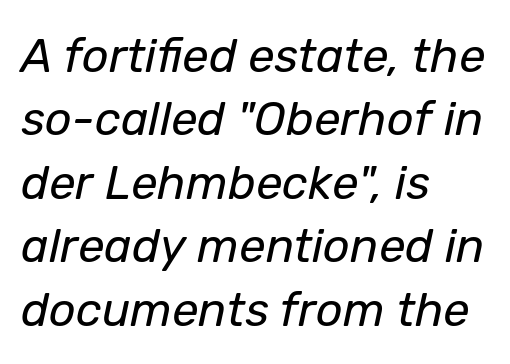
Letters have the restrained weight of plain body copy at most. The rendering uses a moderate line-height, typical for paragraphs. Standard letterfit; no display-style spreading of the glyphs. Glance below the letters and you will spot only blank space. Do the characters align in a grid? No, the font is proportional.
